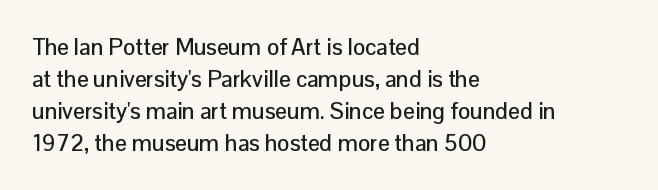
These lines are set flush left with a ragged right edge. Nope, not italic — everything's standing straight. Observe the ordinary spacing: letters are neighbours, not strangers. Vertically, the passage feels balanced, rows spaced as you'd expect. Has an underline been added? It has not.
